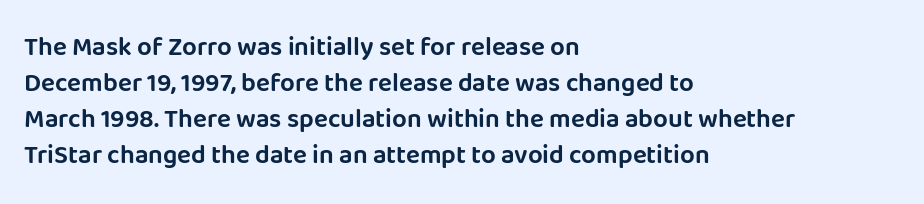
A typesetter would mark this as roman, not italic. Every row of glyphs begins at an identical x-position on the left. Descenders are the only things crossing below the line. Horizontal bands of white between lines are of average thickness.
